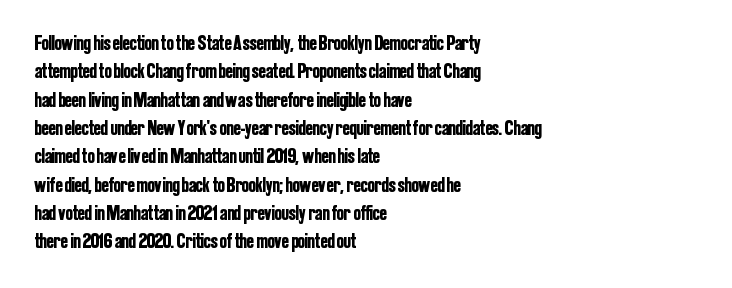
{"italic": "no", "underline": "no", "align": "left", "line_spacing": "normal", "line_spacing_ratio": 1.35, "letter_spacing": "normal", "letter_spacing_em": 0.0, "glyph_px": 21}
